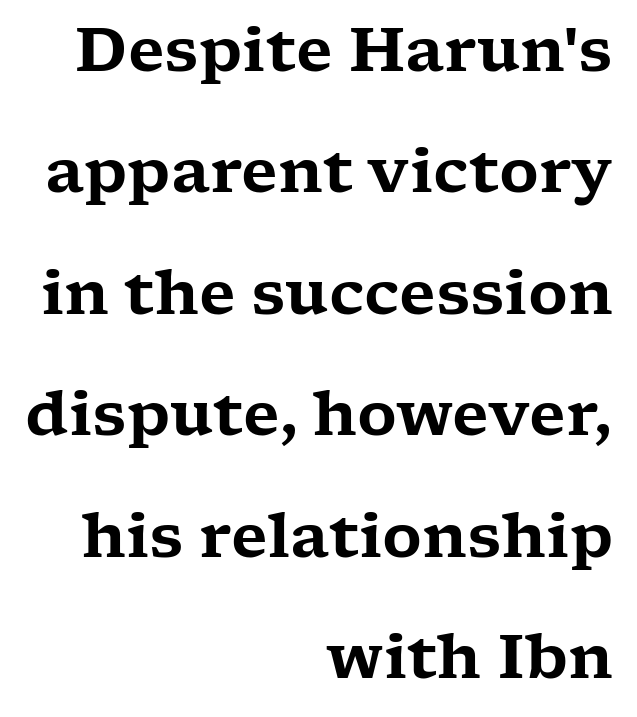
{"serif": "yes", "italic": "no", "width": "wide", "stroke_contrast": "low", "x_height": "medium", "monospaced": "no", "underline": "no", "align": "right", "line_spacing": "loose", "line_spacing_ratio": 1.99, "letter_spacing": "normal", "letter_spacing_em": 0.0, "glyph_px": 61}
